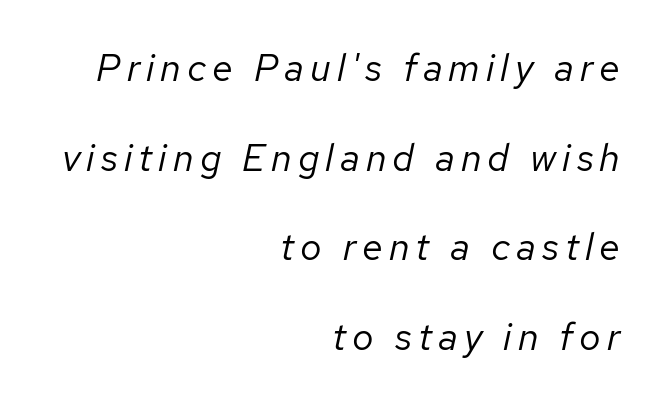
Q: Is the text bold? A: No.
Q: Is the text italic (slanted)? A: Yes, it leans right by about 12 degrees.
Q: Is the text underlined? A: No.
Q: How is the paragraph aligned? A: Right-aligned.
Q: Is the spacing between lines tight, normal or loose? A: Loose.
Q: Width (condensed, normal, or wide)? A: Normal.
Q: Stroke contrast? A: Low.
Q: x-height? A: Medium.
Q: Monospaced? A: No.
